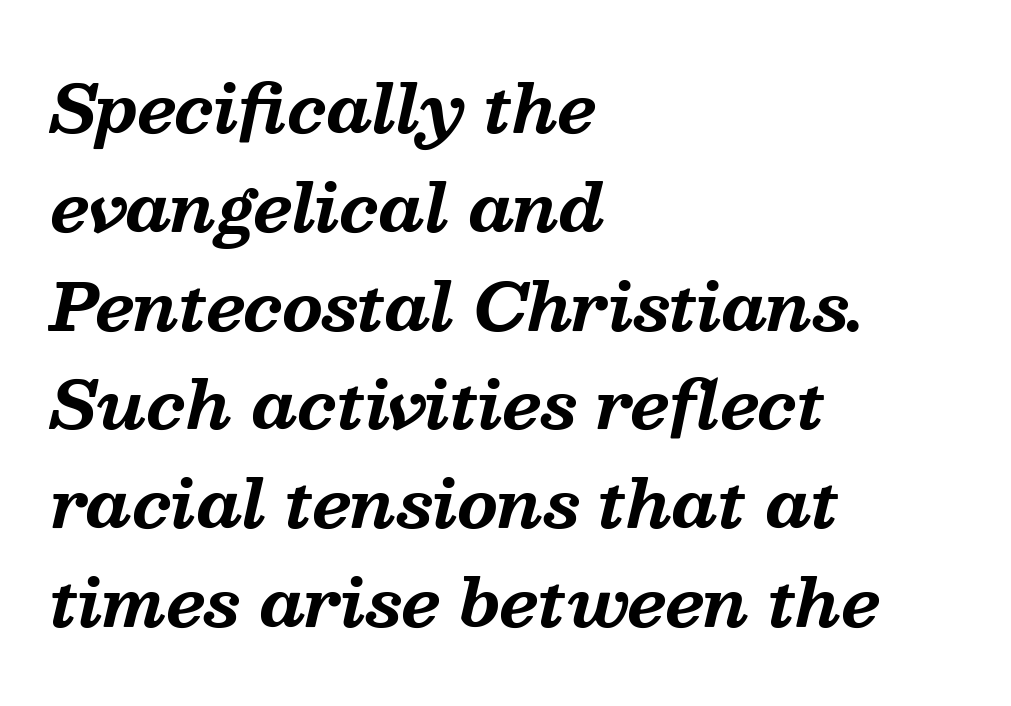
Default kerning and tracking; the words read as compact shapes. Quick note: interline space is typical. These lines are rendered in a variable-pitch font. The baseline area is clear. The characters display serif detailing at their extremities. These lines are set flush left with a ragged right edge.
